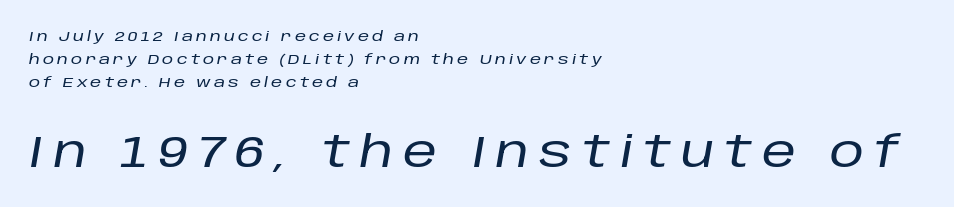
Check the space under the baseline: it is left empty. Vertical spacing — default. The setting favours the left margin, as ordinary paragraphs usually do. Would a proofreader flag this as italicized? Yes.
